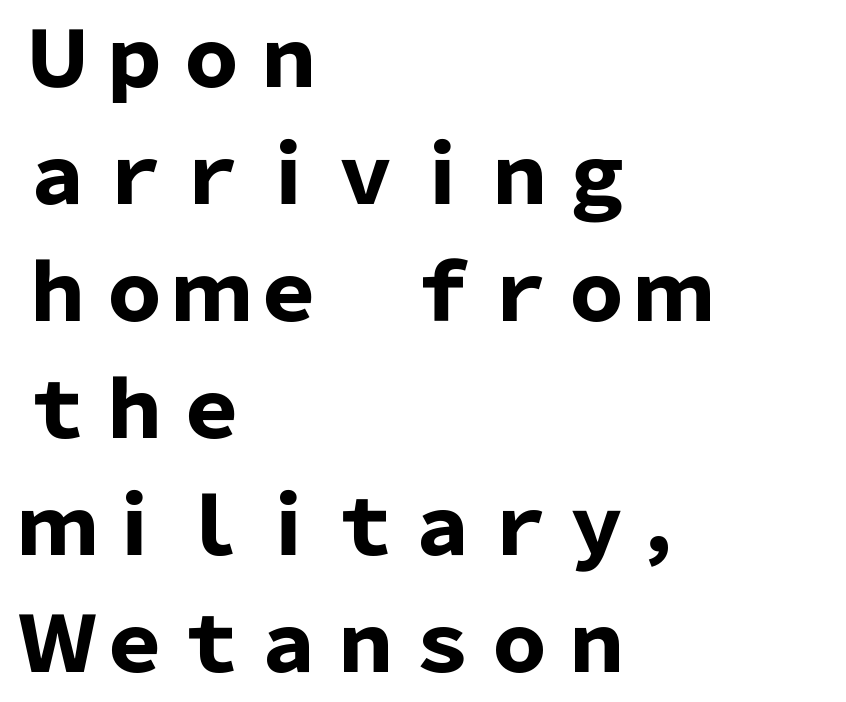
The image shows 77 px heavy sans-serif type, upright; set left-aligned, normal line spacing (1.52x), normal letter spacing, not underlined; low stroke contrast and a medium x-height.
